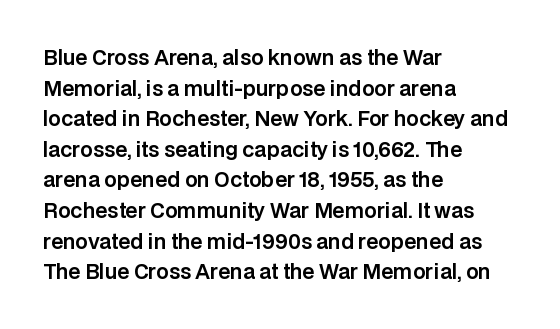
Posture: upright roman. Where is the straight margin? On the left. The passage shown stacks its lines at a standard gap. The passage shown is not underscored anywhere. The tracking reads as untouched default to a designer's eye.
